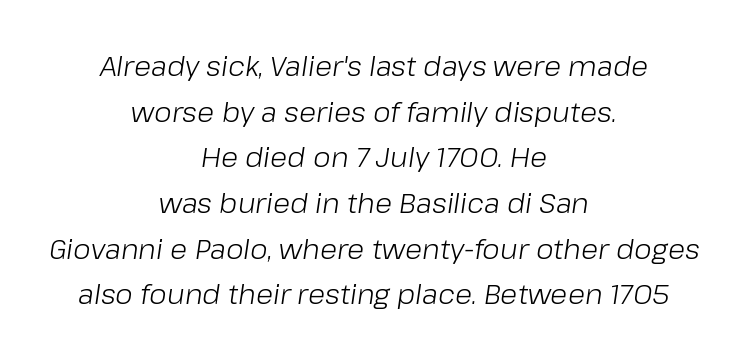
Q: Is the text bold? A: No.
Q: Is the text italic (slanted)? A: Yes, it leans right by about 8 degrees.
Q: Is the text underlined? A: No.
Q: How is the paragraph aligned? A: Centered.
Q: Is the spacing between letters normal or unusually wide? A: Normal.
Q: Is the spacing between lines tight, normal or loose? A: Normal.
Q: Width (condensed, normal, or wide)? A: Normal.
Q: Stroke contrast? A: Low.
Q: x-height? A: Medium.
Q: Monospaced? A: No.
